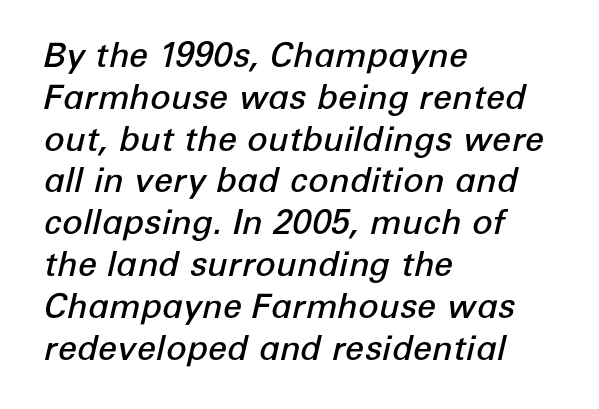
Q: Is the text bold? A: Semi-bold.
Q: Is the text italic (slanted)? A: Yes, it leans right by about 12 degrees.
Q: Is the text underlined? A: No.
Q: How is the paragraph aligned? A: Left-aligned.
Q: Is the spacing between letters normal or unusually wide? A: Normal.
Q: Width (condensed, normal, or wide)? A: Normal.
Q: Stroke contrast? A: Low.
Q: x-height? A: Medium.
Q: Monospaced? A: No.
